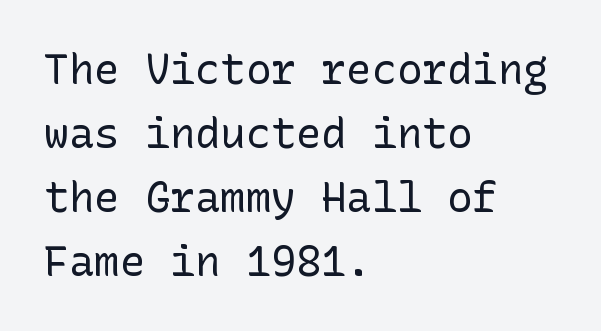
{"serif": "no", "italic": "no", "bold": "no", "weight": "regular", "width": "normal", "stroke_contrast": "low", "x_height": "medium", "underline": "no", "align": "left", "line_spacing": "normal", "line_spacing_ratio": 1.52, "letter_spacing": "normal", "letter_spacing_em": 0.0, "glyph_px": 42}
